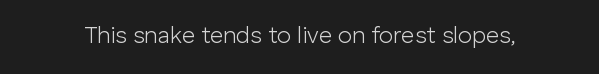
The image shows 23 px text type, upright; set normal letter spacing, not underlined.
